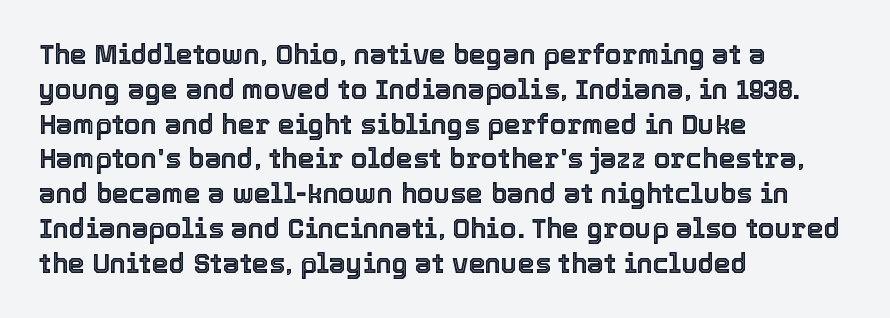
The image shows 27 px text type, upright; set left-aligned, normal line spacing (1.29x), normal letter spacing, not underlined.
